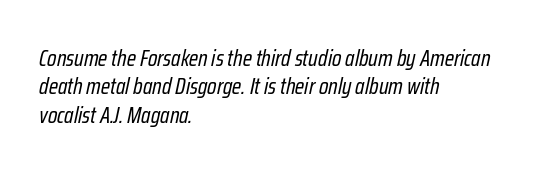
Q: Is the text bold? A: No.
Q: Is the text italic (slanted)? A: Yes, it leans right by about 12 degrees.
Q: Is the text underlined? A: No.
Q: How is the paragraph aligned? A: Left-aligned.
Q: Is the spacing between letters normal or unusually wide? A: Normal.
